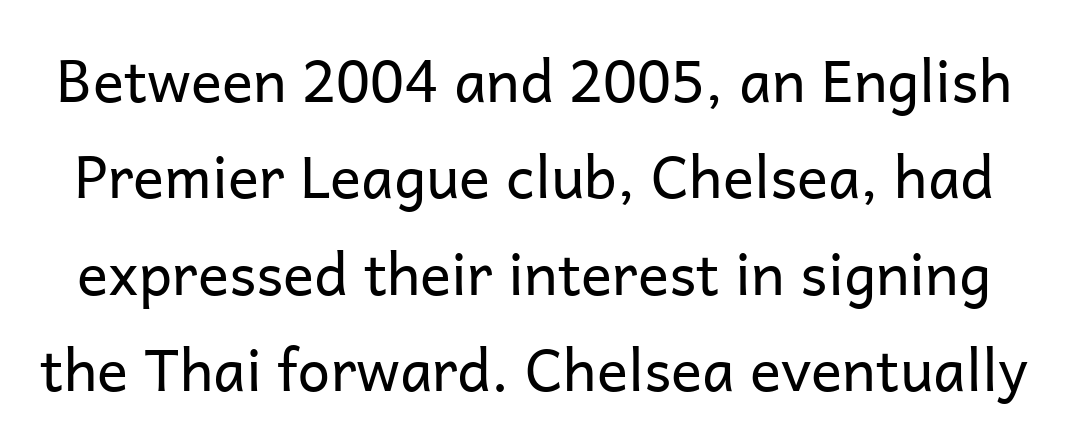
Q: Is the text bold? A: No.
Q: Is the text italic (slanted)? A: No, it is upright.
Q: Is the typeface a serif or a sans-serif typeface? A: Sans-serif.
Q: Is the text underlined? A: No.
Q: Is the spacing between letters normal or unusually wide? A: Normal.
Q: Is the spacing between lines tight, normal or loose? A: Normal.
Q: Width (condensed, normal, or wide)? A: Normal.
Q: Stroke contrast? A: Low.
Q: x-height? A: Medium.
Q: Monospaced? A: No.
